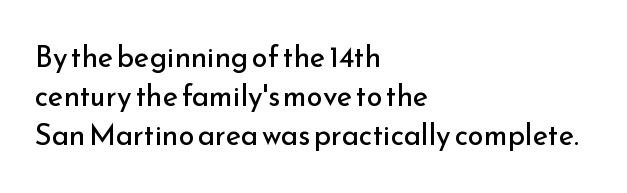
Q: Is the text bold? A: No.
Q: Is the text italic (slanted)? A: No, it is upright.
Q: Is the typeface a serif or a sans-serif typeface? A: Sans-serif.
Q: Is the text underlined? A: No.
Q: How is the paragraph aligned? A: Left-aligned.
Q: Is the spacing between letters normal or unusually wide? A: Normal.
Q: Is the spacing between lines tight, normal or loose? A: Normal.
Q: Width (condensed, normal, or wide)? A: Normal.
Q: Stroke contrast? A: Low.
Q: x-height? A: Small.
Q: Monospaced? A: No.
